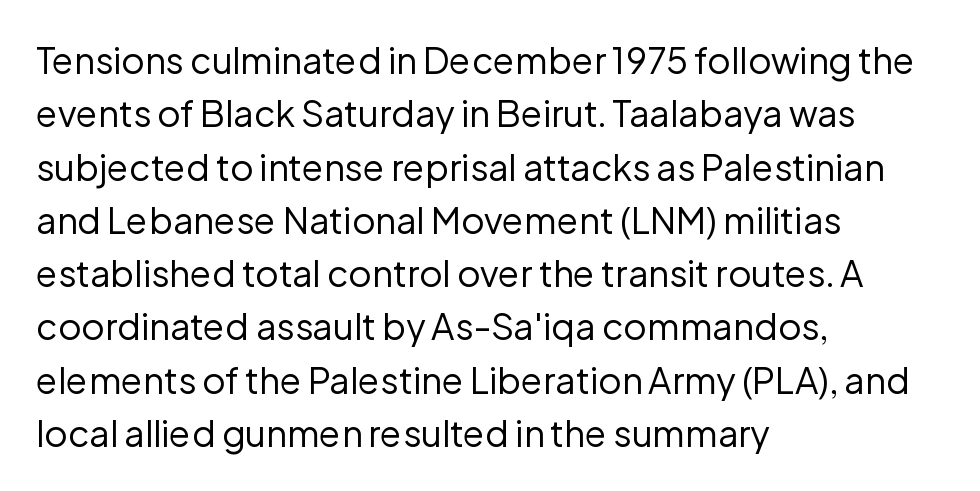
Q: Is the text bold? A: No.
Q: Is the text italic (slanted)? A: No, it is upright.
Q: Is the typeface a serif or a sans-serif typeface? A: Sans-serif.
Q: Is the text underlined? A: No.
Q: How is the paragraph aligned? A: Left-aligned.
Q: Is the spacing between letters normal or unusually wide? A: Normal.
Q: Is the spacing between lines tight, normal or loose? A: Normal.
Q: Width (condensed, normal, or wide)? A: Normal.
Q: Stroke contrast? A: Low.
Q: x-height? A: Medium.
Q: Monospaced? A: No.
